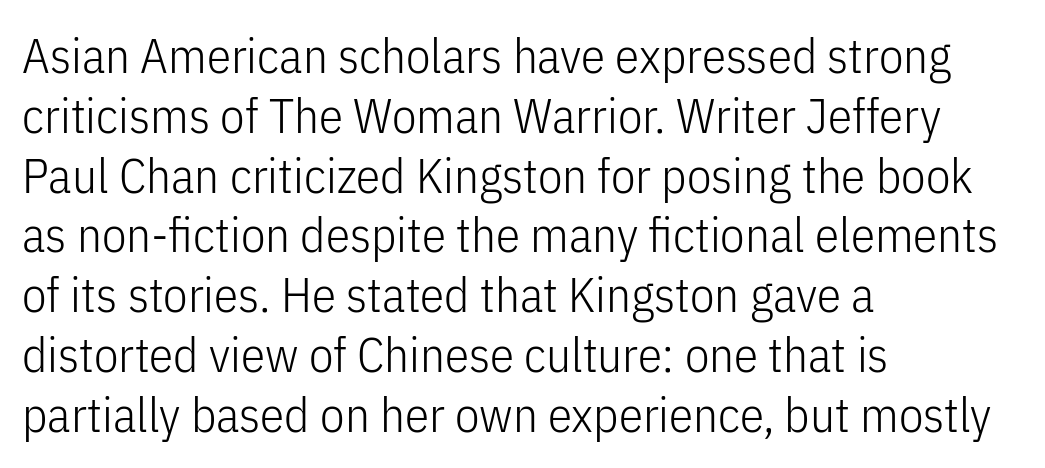
Q: Is the text bold? A: No.
Q: Is the text italic (slanted)? A: No, it is upright.
Q: Is the typeface a serif or a sans-serif typeface? A: Sans-serif.
Q: Is the text underlined? A: No.
Q: How is the paragraph aligned? A: Left-aligned.
Q: Is the spacing between letters normal or unusually wide? A: Normal.
Q: Width (condensed, normal, or wide)? A: Condensed.
Q: Stroke contrast? A: Low.
Q: x-height? A: Medium.
Q: Monospaced? A: No.
